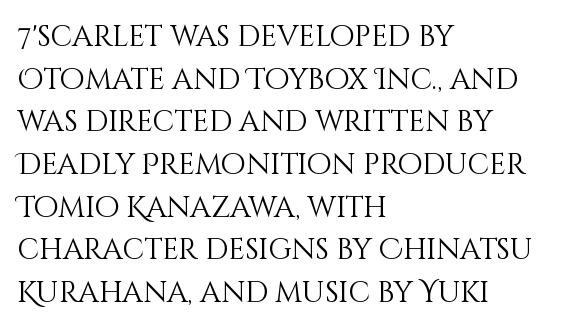
Notice how the stems are strictly vertical — no italics here. Beneath every word, the page is bare. The weight would be labelled regular, book, light, or lighter still. The lines in this sample share a left origin and differ only in where they stop.
